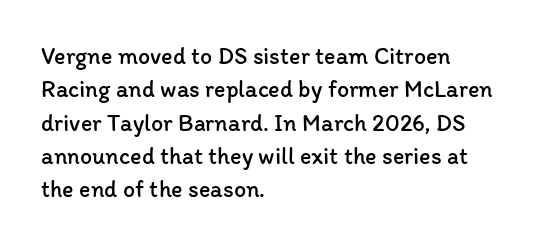
The image shows 24 px text type, upright; set left-aligned, normal line spacing (1.39x), normal letter spacing, not underlined.
